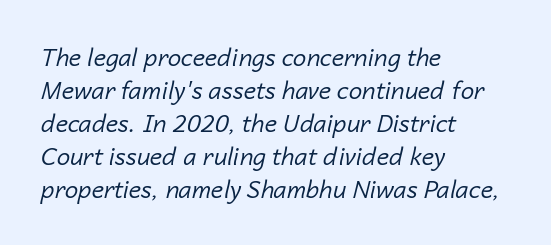
{"italic": "yes", "lean": "right", "slant_degrees": 14, "bold": "no", "underline": "no", "align": "left", "line_spacing": "normal", "line_spacing_ratio": 1.38, "letter_spacing": "normal", "letter_spacing_em": 0.0, "glyph_px": 24}
